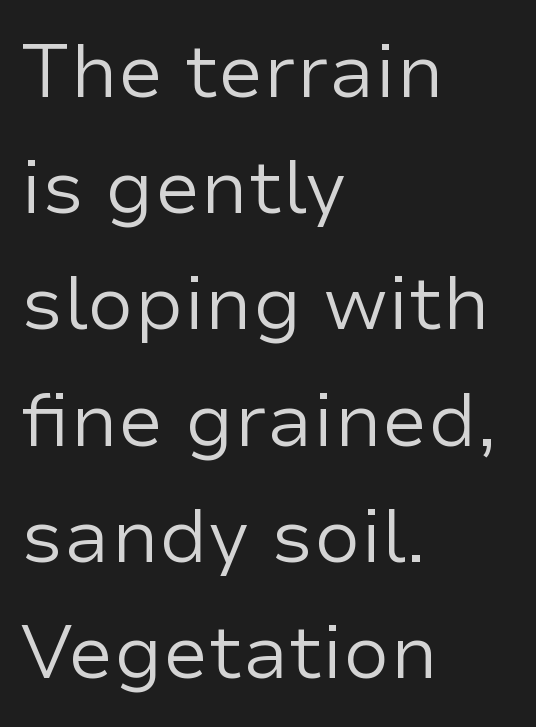
The image shows 75 px regular-weight sans-serif type, upright; set left-aligned, normal line spacing (1.55x), normal letter spacing, not underlined; low stroke contrast and a medium x-height.
